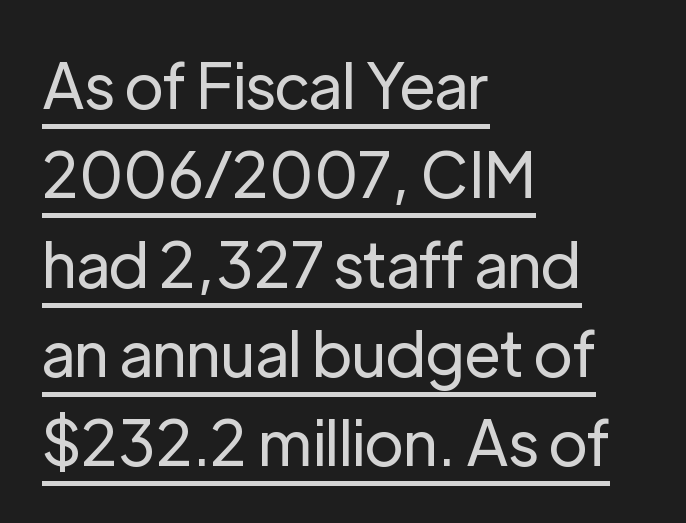
The image shows 62 px regular-weight sans-serif type, upright; set left-aligned, normal line spacing (1.44x), normal letter spacing, underlined; low stroke contrast and a medium x-height.
